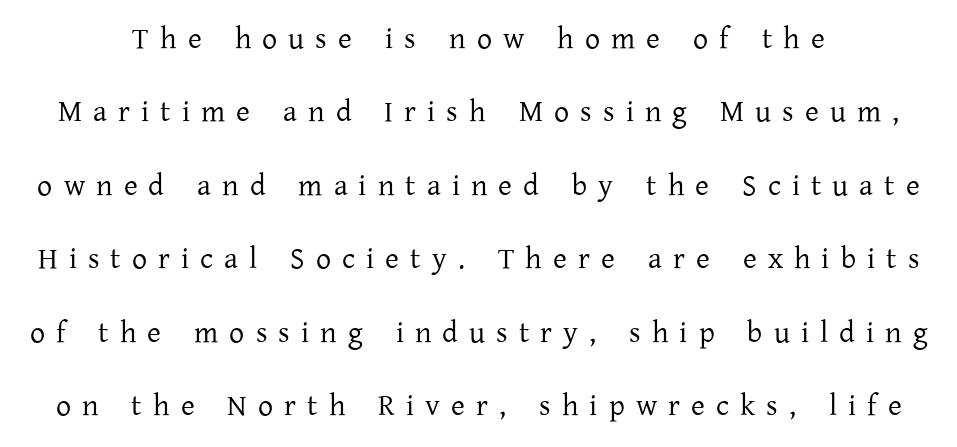
{"serif": "yes", "italic": "no", "bold": "no", "weight": "regular", "width": "normal", "stroke_contrast": "low", "x_height": "medium", "monospaced": "no", "underline": "no", "line_spacing": "loose", "line_spacing_ratio": 2.45, "letter_spacing": "wide", "letter_spacing_em": 0.37, "glyph_px": 30}
